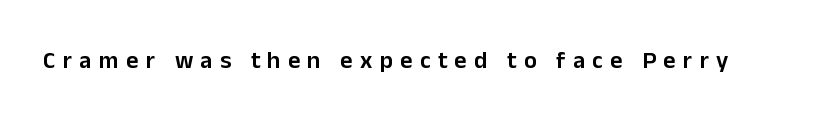
{"italic": "no", "bold": "semi", "underline": "no", "letter_spacing": "wide", "letter_spacing_em": 0.3, "glyph_px": 24}
